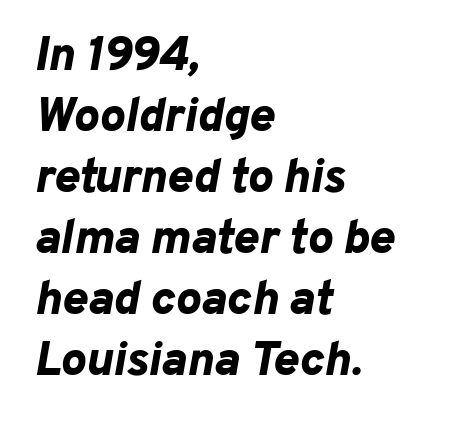
The image shows 48 px bold type, italic (leaning right); set left-aligned, normal line spacing (1.27x), normal letter spacing, not underlined; low stroke contrast and a medium x-height.
